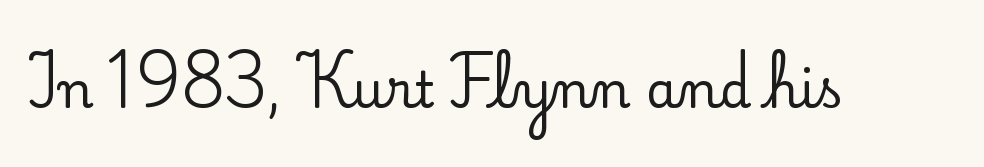
{"serif": "yes", "italic": "no", "width": "normal", "stroke_contrast": "low", "x_height": "small", "monospaced": "no", "underline": "no", "letter_spacing": "normal", "letter_spacing_em": 0.0, "glyph_px": 50}
